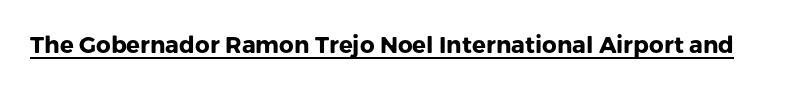
{"italic": "no", "bold": "yes", "underline": "yes", "letter_spacing": "normal", "letter_spacing_em": 0.0, "glyph_px": 23}
